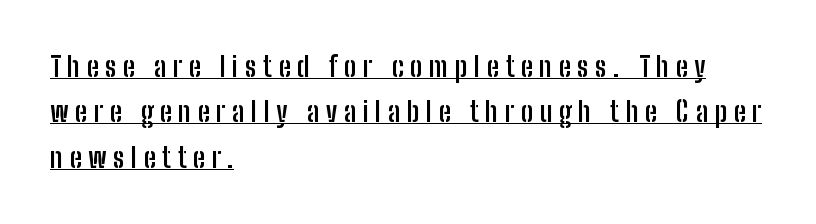
Regular leading. Weight: bold. The compositor pushed each line to the left boundary. Words appear elongated and porous because spacing is wide. Decoration check: the copy is underlined.
